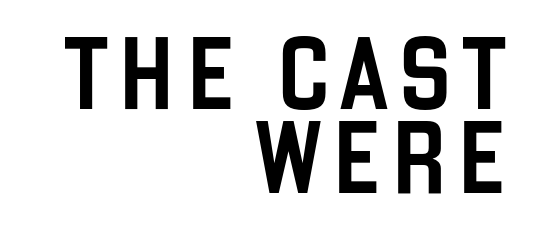
Q: Is the text italic (slanted)? A: No, it is upright.
Q: Is the typeface a serif or a sans-serif typeface? A: Sans-serif.
Q: Is the text underlined? A: No.
Q: How is the paragraph aligned? A: Right-aligned.
Q: Width (condensed, normal, or wide)? A: Condensed.
Q: Stroke contrast? A: Low.
Q: x-height? A: Large.
Q: Monospaced? A: No.
